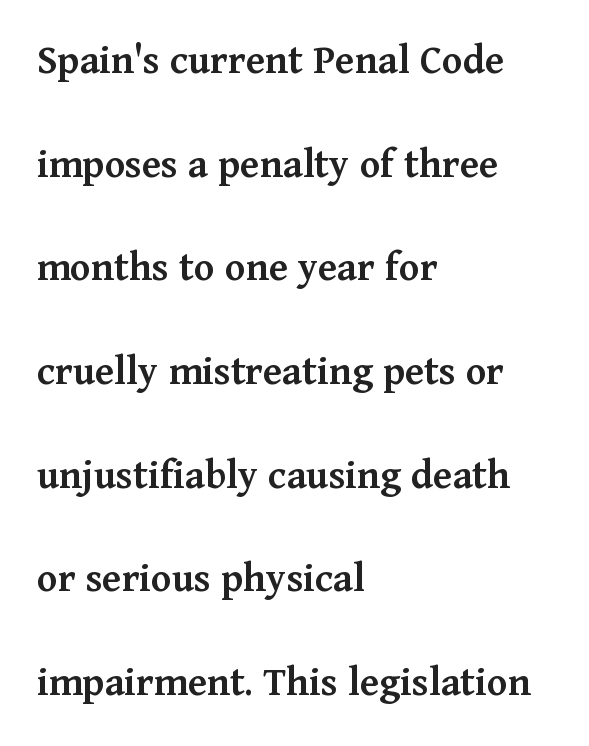
The image shows 43 px semibold serif type, upright; set left-aligned, loose line spacing (2.41x), normal letter spacing, not underlined; medium stroke contrast and a medium x-height.
